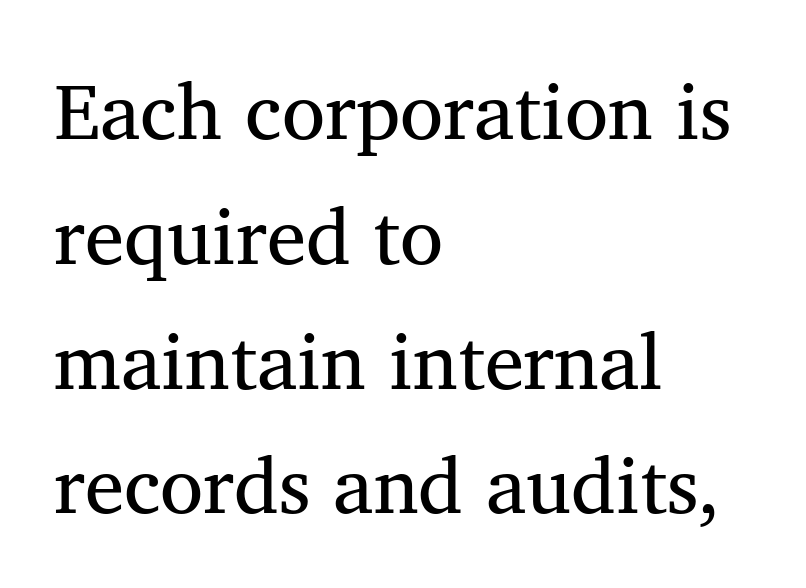
{"serif": "yes", "italic": "no", "bold": "no", "weight": "regular", "width": "normal", "stroke_contrast": "medium", "x_height": "medium", "monospaced": "no", "underline": "no", "align": "left", "line_spacing": "normal", "line_spacing_ratio": 1.58, "letter_spacing": "normal", "letter_spacing_em": 0.0, "glyph_px": 79}
